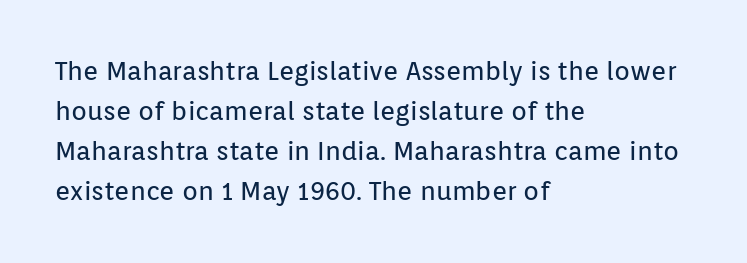
Descender tails drop into unmarked territory. Stroke mass is kept to a normal reading level or below. Default kerning and tracking; the words read as compact shapes. Teacher's note: observe the even left margin — that is flush-left alignment.
